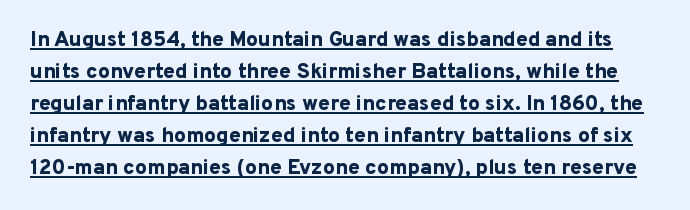
On the weight axis this lands at bold, roughly 700. Tracking value appears to be zero — textbook default spacing. Does the lettering tilt? It doesn't — this is upright. The typesetter has applied underlining to the passage shown. Rows of type keep a routine distance in the vertical direction.
